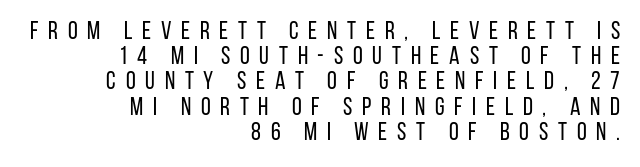
The image shows 25 px text type, upright; set right-aligned, tight line spacing (1.01x), unusually wide letter spacing (+0.39 em), not underlined.
